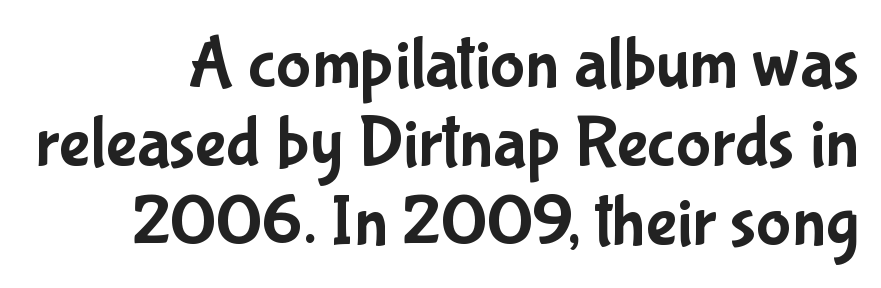
Q: Is the text italic (slanted)? A: No, it is upright.
Q: Is the typeface a serif or a sans-serif typeface? A: Sans-serif.
Q: Is the text underlined? A: No.
Q: Is the spacing between letters normal or unusually wide? A: Normal.
Q: Is the spacing between lines tight, normal or loose? A: Tight.
Q: Width (condensed, normal, or wide)? A: Condensed.
Q: Stroke contrast? A: Low.
Q: x-height? A: Medium.
Q: Monospaced? A: No.
